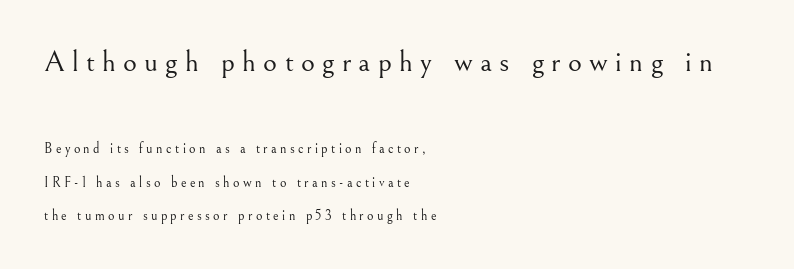
{"serif": "yes", "italic": "no", "bold": "no", "weight": "light", "width": "normal", "stroke_contrast": "medium", "x_height": "small", "monospaced": "no", "underline": "no", "align": "left", "line_spacing": "loose", "line_spacing_ratio": 2.4, "letter_spacing": "wide", "letter_spacing_em": 0.24, "larger_block": "first", "size_ratio": 2.14, "glyph_px": 30}
